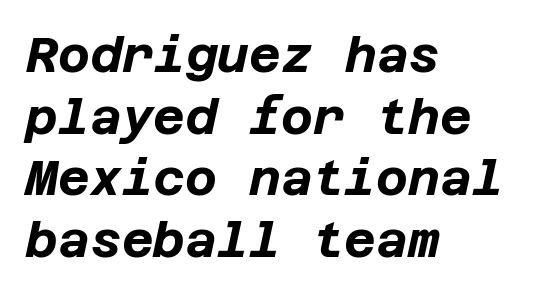
{"italic": "yes", "lean": "right", "slant_degrees": 12, "bold": "yes", "weight": "bold", "width": "normal", "stroke_contrast": "low", "x_height": "large", "underline": "no", "align": "left", "line_spacing": "normal", "line_spacing_ratio": 1.26, "letter_spacing": "normal", "letter_spacing_em": 0.0, "glyph_px": 49}
